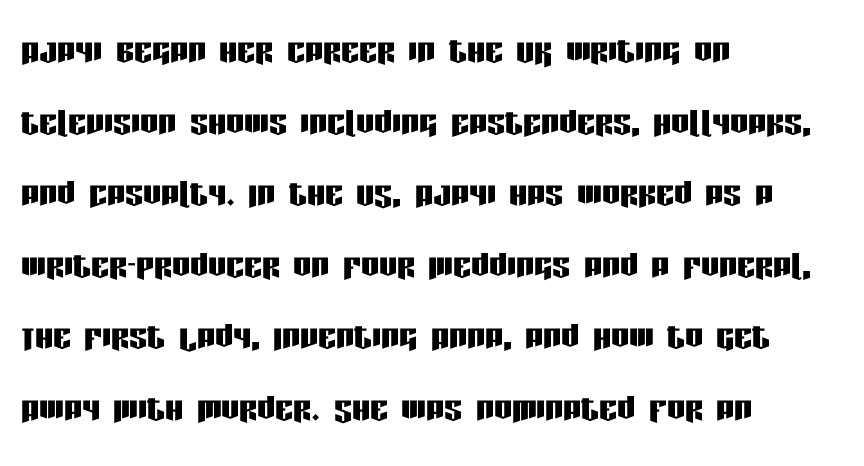
{"serif": "no", "italic": "no", "width": "condensed", "stroke_contrast": "low", "x_height": "large", "monospaced": "no", "underline": "no", "align": "left", "line_spacing": "normal", "line_spacing_ratio": 1.59, "letter_spacing": "normal", "letter_spacing_em": 0.0, "glyph_px": 45}
